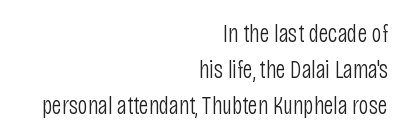
Q: Is the text bold? A: No.
Q: Is the text italic (slanted)? A: No, it is upright.
Q: Is the text underlined? A: No.
Q: How is the paragraph aligned? A: Right-aligned.
Q: Is the spacing between letters normal or unusually wide? A: Normal.
Q: Is the spacing between lines tight, normal or loose? A: Normal.
